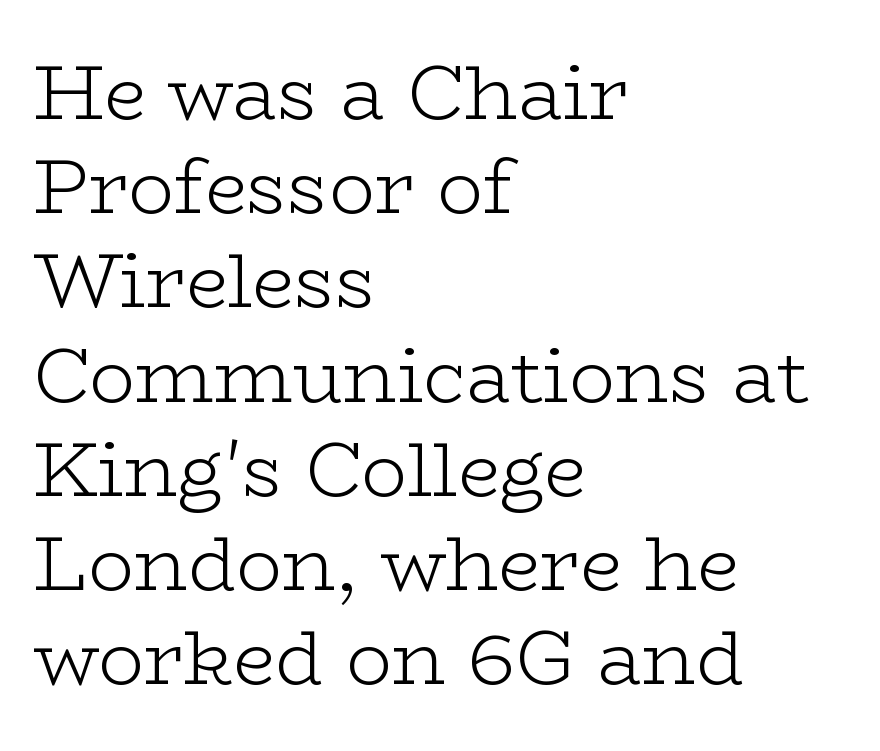
Tall strokes in this sample are plumb rather than angled. The weight would be labelled regular, book, light, or lighter still. Here the designer chose a conventional face with non-uniform glyph widths. Unlike a clean sans, this face finishes its strokes with serifs. These lines stack with their left ends in a neat column. Here the glyphs are tracked normally, forming tight word shapes.
